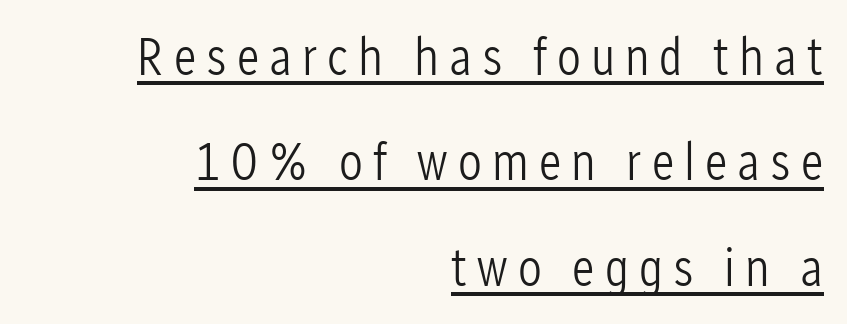
Q: Is the text bold? A: No.
Q: Is the text italic (slanted)? A: No, it is upright.
Q: Is the typeface a serif or a sans-serif typeface? A: Sans-serif.
Q: Is the text underlined? A: Yes.
Q: How is the paragraph aligned? A: Right-aligned.
Q: Is the spacing between lines tight, normal or loose? A: Loose.
Q: Width (condensed, normal, or wide)? A: Condensed.
Q: Stroke contrast? A: Low.
Q: x-height? A: Medium.
Q: Monospaced? A: No.
